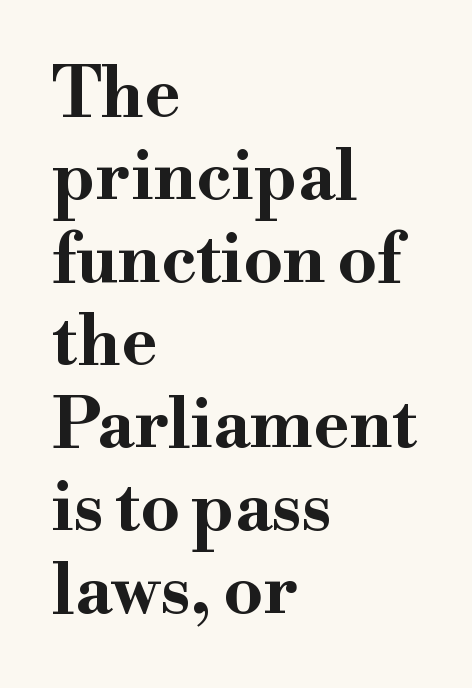
The image shows 69 px bold, wide serif type, upright; set left-aligned, line spacing 1.2x, normal letter spacing, not underlined; high stroke contrast and a small x-height.
